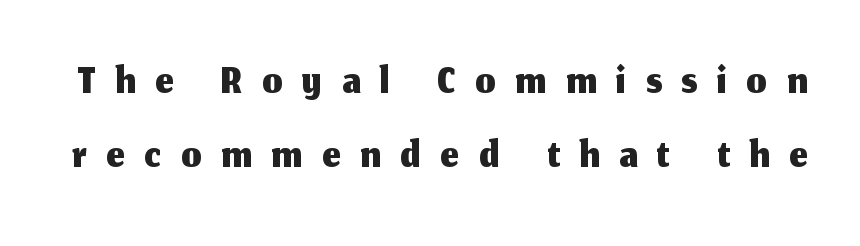
The image shows 64 px sans-serif type, upright; set line spacing 1.16x, unusually wide letter spacing (+0.31 em), not underlined; medium stroke contrast and a medium x-height.
